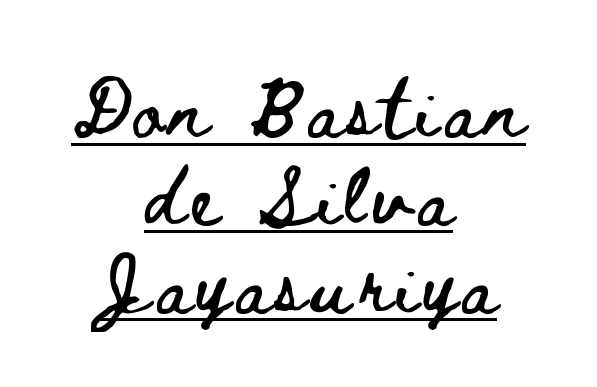
{"width": "wide", "stroke_contrast": "low", "x_height": "small", "monospaced": "no", "underline": "yes", "align": "center", "line_spacing": "normal", "line_spacing_ratio": 1.54, "glyph_px": 57}
